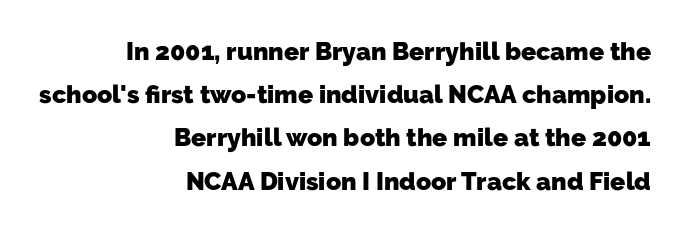
Underline: absent. There is no visible air inserted between adjacent glyphs. The typesetter chose a ragged-left arrangement here. Pretty heavy lettering here — definitely bold.
